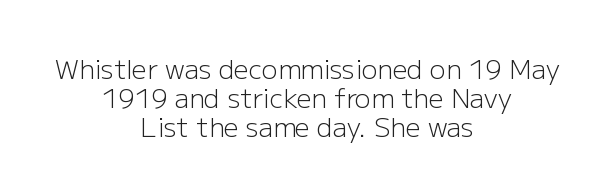
Quick note: not italic, upright. Spacing between characters is what you'd get straight out of the box. The text block is weighted toward neither margin, spreading evenly from the middle. The space between consecutive lines is stingy. The area under the type is left untouched.
